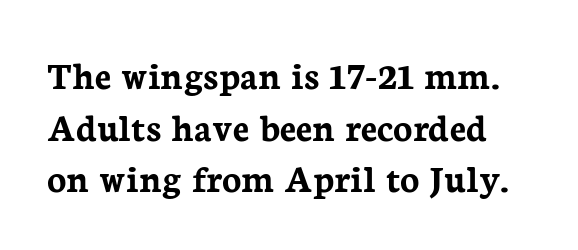
Q: Is the text bold? A: Yes.
Q: Is the text italic (slanted)? A: No, it is upright.
Q: Is the typeface a serif or a sans-serif typeface? A: Serif.
Q: Is the text underlined? A: No.
Q: Is the spacing between letters normal or unusually wide? A: Normal.
Q: Is the spacing between lines tight, normal or loose? A: Normal.
Q: Width (condensed, normal, or wide)? A: Normal.
Q: Stroke contrast? A: Low.
Q: x-height? A: Medium.
Q: Monospaced? A: No.
